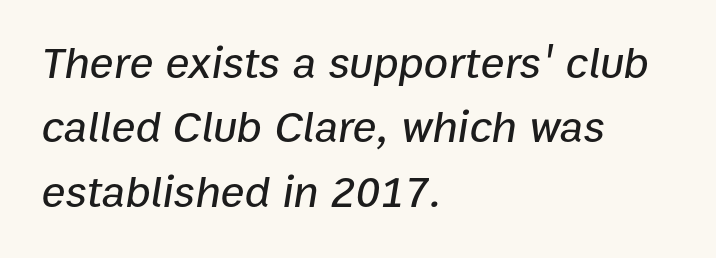
The image shows 45 px text type, italic (leaning right); set left-aligned, normal line spacing (1.43x), normal letter spacing, not underlined; low stroke contrast and a medium x-height.
